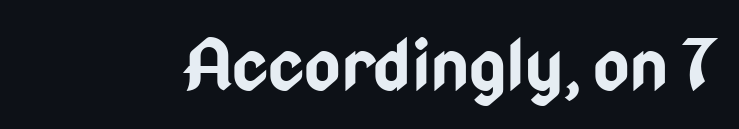
Note the varied advance widths — an 'i' is clearly narrower than an 'm'. Heavy-handed strokes throughout: this text is bold. You can tell from the bare stems that sans-serif type was used. There is no visible air inserted between adjacent glyphs. Every character sits straight up, as roman type does. Glance below the letters and you will spot only blank space.
